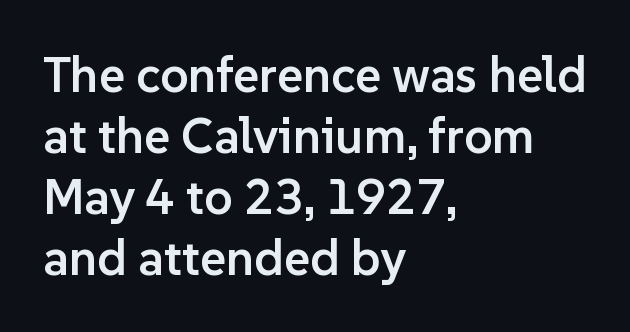
Q: Is the text bold? A: Semi-bold.
Q: Is the text italic (slanted)? A: No, it is upright.
Q: Is the typeface a serif or a sans-serif typeface? A: Sans-serif.
Q: Is the text underlined? A: No.
Q: How is the paragraph aligned? A: Left-aligned.
Q: Is the spacing between letters normal or unusually wide? A: Normal.
Q: Width (condensed, normal, or wide)? A: Normal.
Q: Stroke contrast? A: Low.
Q: x-height? A: Medium.
Q: Monospaced? A: No.
